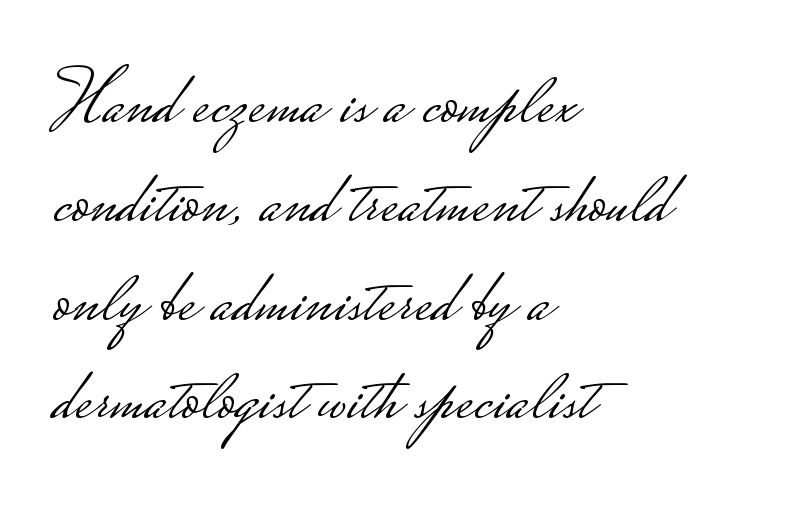
Q: Is the text bold? A: No.
Q: Is the text italic (slanted)? A: Yes.
Q: Is the typeface a serif or a sans-serif typeface? A: Sans-serif.
Q: Is the text underlined? A: No.
Q: How is the paragraph aligned? A: Left-aligned.
Q: Is the spacing between letters normal or unusually wide? A: Normal.
Q: Is the spacing between lines tight, normal or loose? A: Normal.
Q: Width (condensed, normal, or wide)? A: Wide.
Q: Stroke contrast? A: Low.
Q: Monospaced? A: No.
